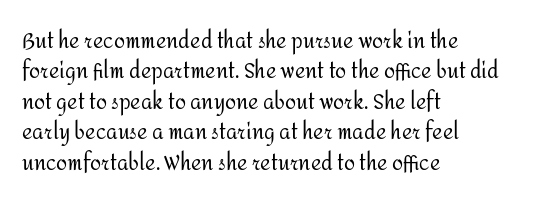
The image shows 20 px text type, upright; set left-aligned, normal line spacing (1.52x), normal letter spacing, not underlined.
